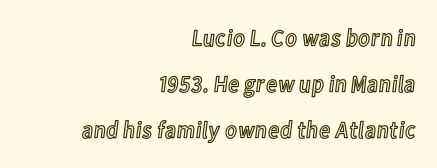
{"underline": "no", "align": "right", "line_spacing": "loose", "line_spacing_ratio": 1.92, "letter_spacing": "normal", "letter_spacing_em": 0.0, "glyph_px": 24}
